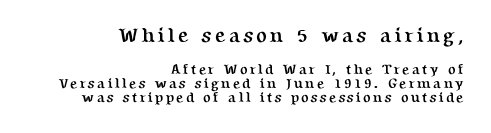
The image shows 20 px bold type, upright; set right-aligned, tight line spacing (1.03x), not underlined; the first (top) block is 1.43x larger.
